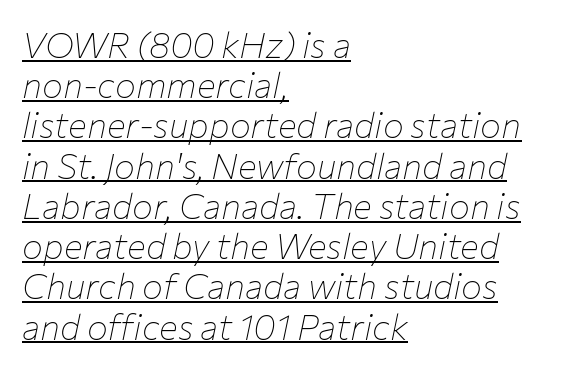
The image shows 35 px thin type, italic (leaning right); set left-aligned, tight line spacing (1.15x), normal letter spacing, underlined; low stroke contrast and a medium x-height.
